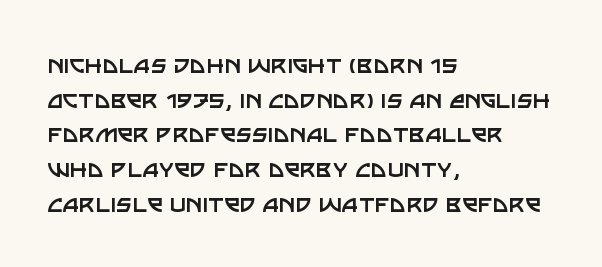
The image shows 28 px regular-weight sans-serif type, upright; set left-aligned, line spacing 1.24x, normal letter spacing, not underlined; low stroke contrast and a large x-height.
